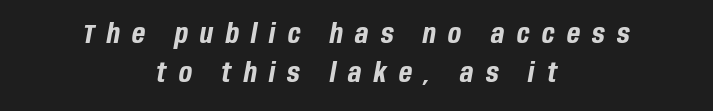
Type without underlining. Does the lettering tilt? It does — this is italic. The space between consecutive lines is moderate. The passage shown is emphatically bold. Tracking here is generous; glyphs stand well apart from one another. Alignment: centered.
